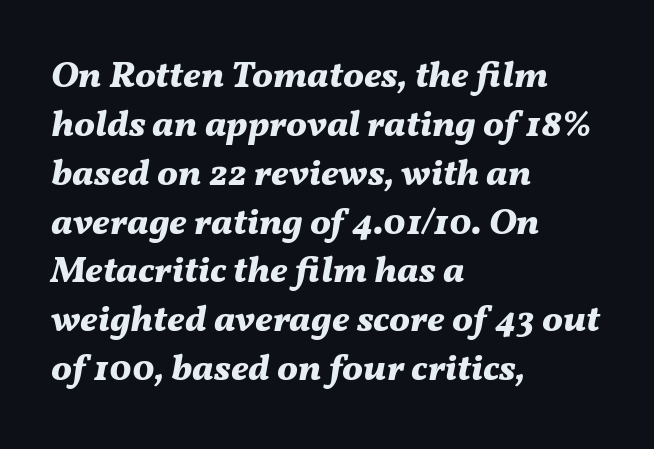
The image shows 37 px bold type, italic (leaning right); set left-aligned, normal line spacing (1.32x), normal letter spacing, not underlined; medium stroke contrast and a medium x-height.
